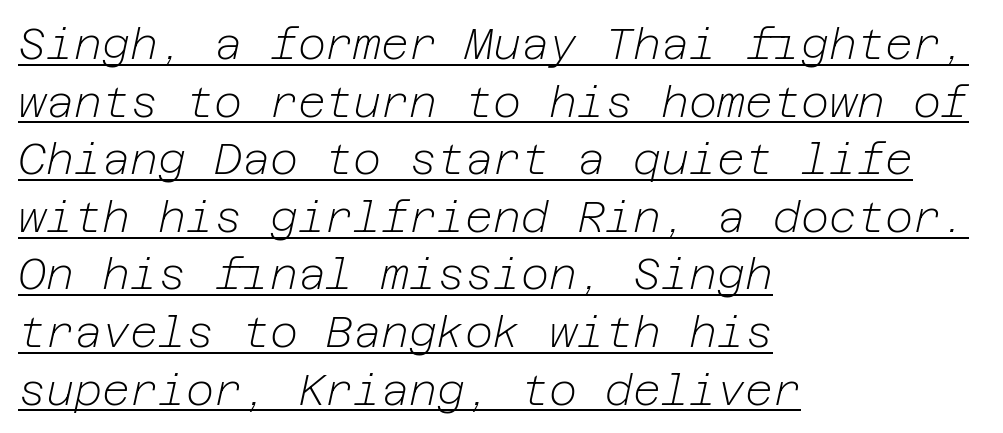
{"italic": "yes", "lean": "right", "slant_degrees": 12, "bold": "no", "weight": "light", "width": "normal", "stroke_contrast": "low", "x_height": "medium", "underline": "yes", "align": "left", "line_spacing": "normal", "line_spacing_ratio": 1.34, "letter_spacing": "normal", "letter_spacing_em": 0.0, "glyph_px": 43}
